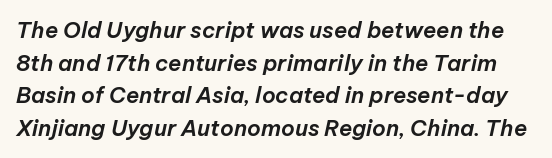
The lines sit at an ordinary, default distance from one another. Underline: absent. When letters slant like this, we call the style italic. The tracking reads as untouched default to a designer's eye.
